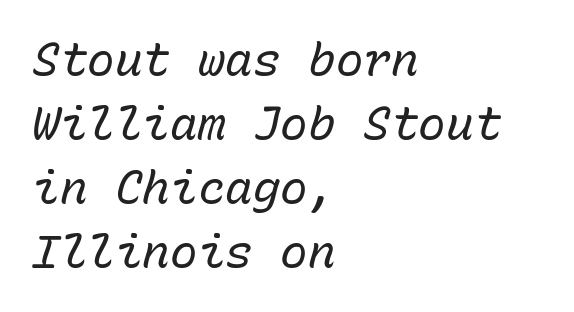
Beneath every word, the page is bare. Notice how the stems are inclined rather than vertical — that's the hallmark of italics. The designer left line spacing at the default. The typesetting does not lean heavy: it is not bold. In CSS terms this would be text-align: left.
